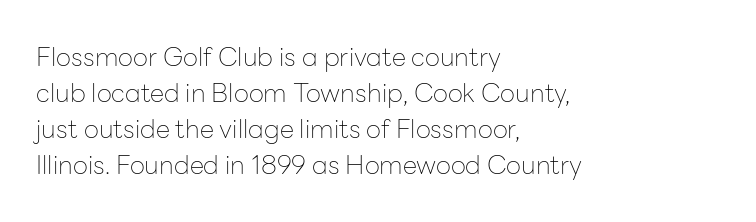
The characters are drawn with everyday or finer stroke widths. Line beginnings align vertically; line endings do not. Rule under the text: the space is simply empty. Words appear dense and cohesive because spacing is normal. Whoever set this chose a conventional vertical rhythm. Rendered with straight, roman letterforms.
